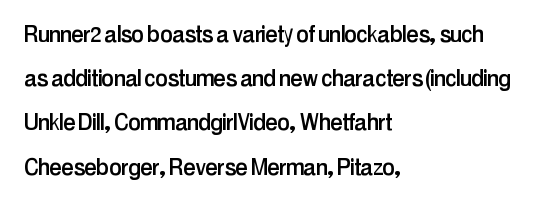
The image shows 28 px condensed sans-serif type, upright; set left-aligned, normal line spacing (1.58x), normal letter spacing, not underlined; low stroke contrast and a medium x-height.
